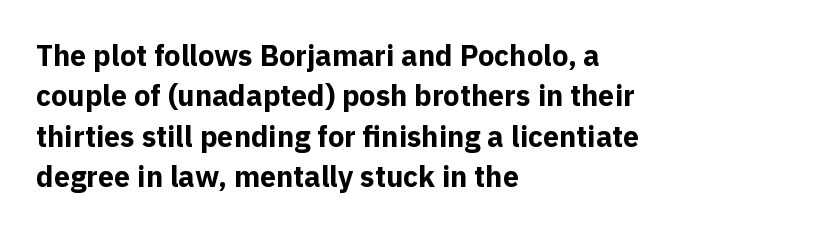
{"serif": "no", "italic": "no", "bold": "yes", "weight": "bold", "width": "normal", "x_height": "medium", "monospaced": "no", "underline": "no", "align": "left", "line_spacing": "normal", "line_spacing_ratio": 1.39, "letter_spacing": "normal", "letter_spacing_em": 0.0, "glyph_px": 29}
